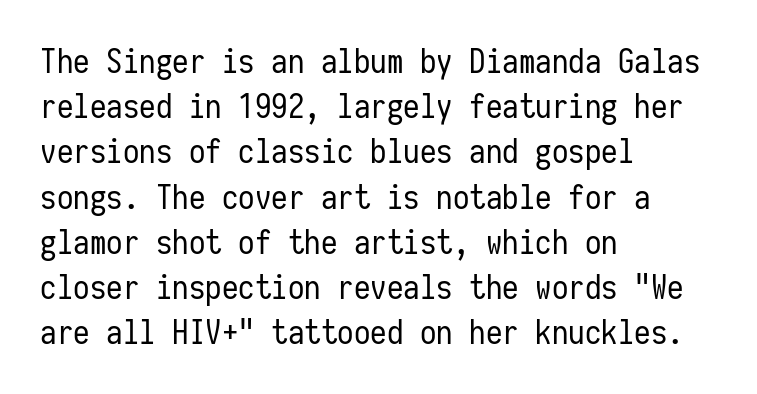
The image shows 33 px regular-weight, condensed sans-serif type, upright, monospaced; set left-aligned, normal line spacing (1.37x), normal letter spacing, not underlined; low stroke contrast and a medium x-height.
